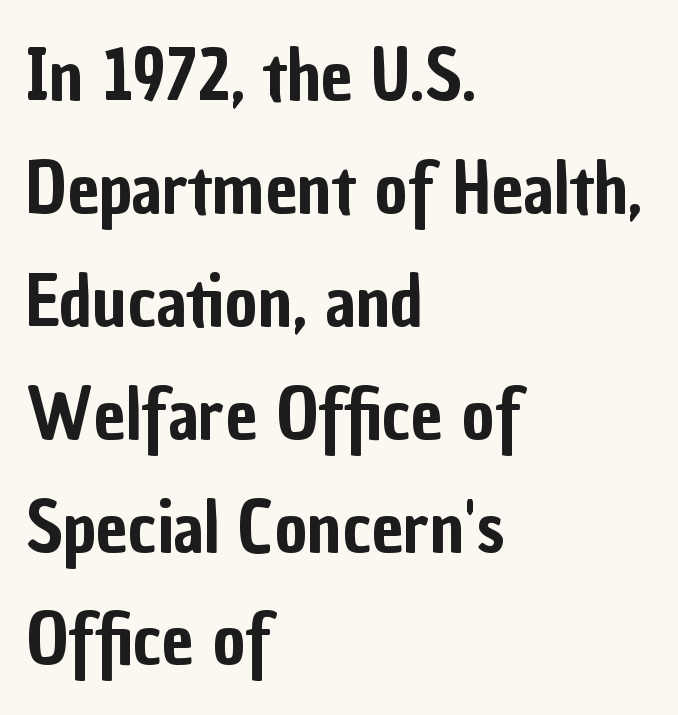
The image shows 71 px condensed sans-serif type, upright; set left-aligned, normal line spacing (1.59x), normal letter spacing, not underlined; low stroke contrast and a medium x-height.
